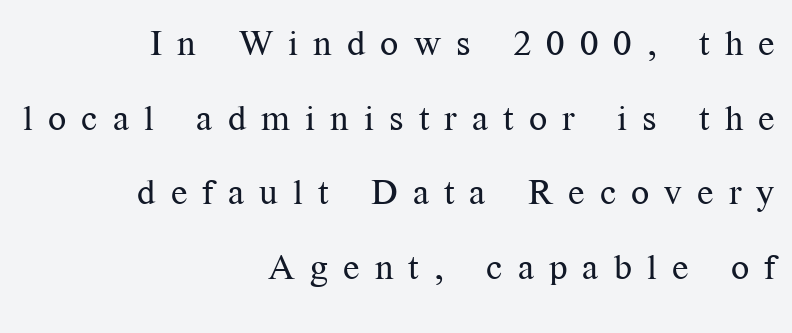
The image shows 36 px regular-weight serif type, upright; set right-aligned, loose line spacing (2.07x), unusually wide letter spacing (+0.42 em), not underlined; medium stroke contrast and a medium x-height.
